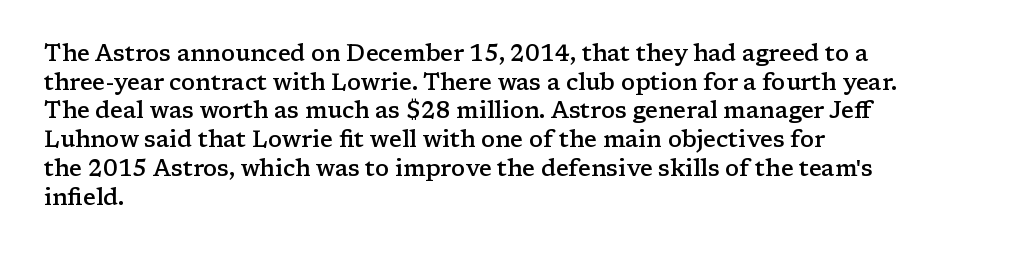
{"italic": "no", "bold": "semi", "underline": "no", "align": "left", "line_spacing": "normal", "line_spacing_ratio": 1.25, "letter_spacing": "normal", "letter_spacing_em": 0.0, "glyph_px": 23}
